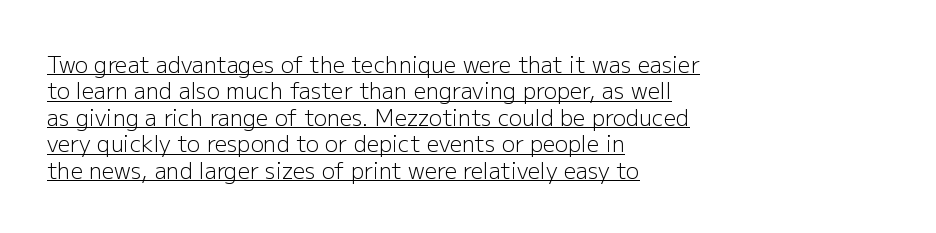
The passage shown has conventional tracking throughout. These glyphs show unthickened strokes, regular width or finer. All the whitespace from short lines collects on the right. When letters stand straight like this, we call the style roman or upright. Students, observe the line beneath the letters — that is underlining.
